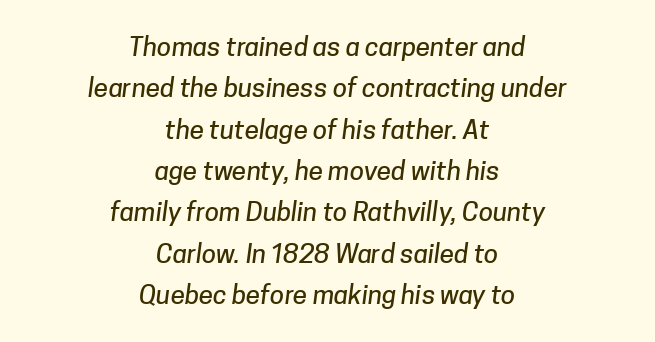
Students, observe: this is what conventionally led text looks like. Letter spacing: default. The passage shown is not underscored anywhere. These lines are centered, leaving both edges ragged.
